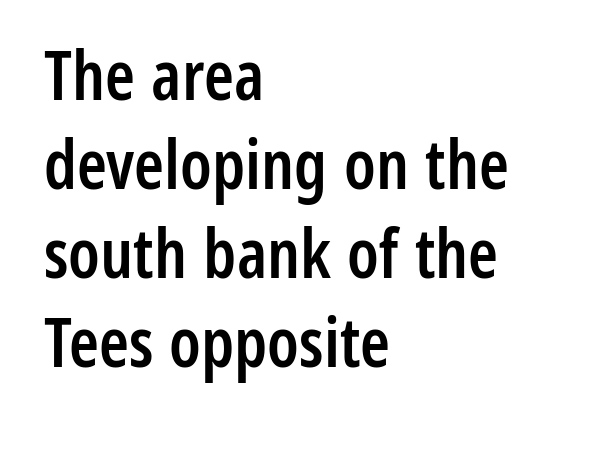
The image shows 68 px semibold, condensed sans-serif type, upright; set left-aligned, normal line spacing (1.31x), normal letter spacing, not underlined; low stroke contrast and a medium x-height.
